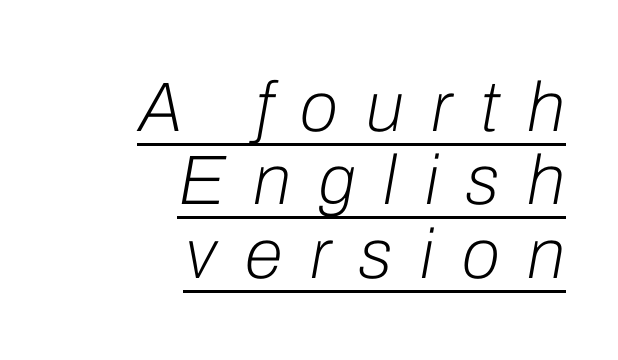
{"italic": "yes", "lean": "right", "slant_degrees": 10, "bold": "no", "weight": "light", "width": "normal", "stroke_contrast": "low", "x_height": "medium", "monospaced": "no", "underline": "yes", "align": "right", "line_spacing": "tight", "line_spacing_ratio": 1.05, "letter_spacing": "wide", "letter_spacing_em": 0.4, "glyph_px": 70}
